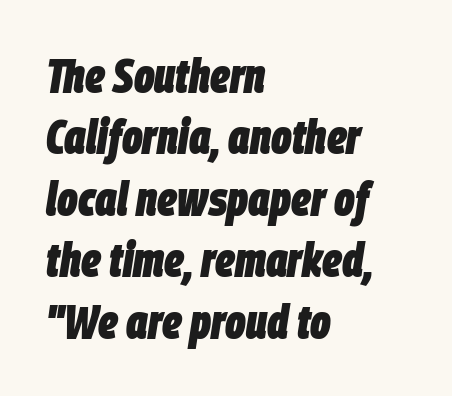
The image shows 48 px heavy, condensed type, italic (leaning right); set left-aligned, normal line spacing (1.28x), normal letter spacing, not underlined; low stroke contrast and a large x-height.
